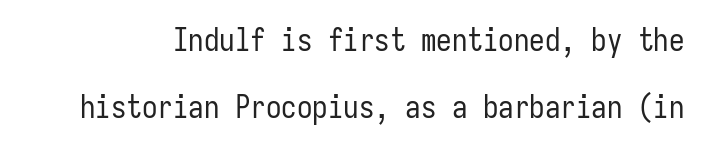
The image shows 31 px regular-weight, condensed sans-serif type, upright, monospaced; set loose line spacing (2.16x), normal letter spacing, not underlined; low stroke contrast and a medium x-height.
